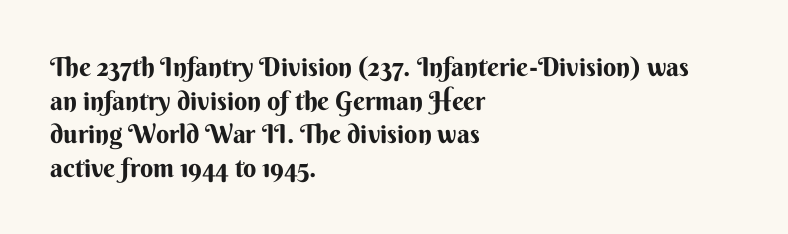
Q: Is the text italic (slanted)? A: No, it is upright.
Q: Is the text underlined? A: No.
Q: How is the paragraph aligned? A: Left-aligned.
Q: Is the spacing between letters normal or unusually wide? A: Normal.
Q: Is the spacing between lines tight, normal or loose? A: Normal.
